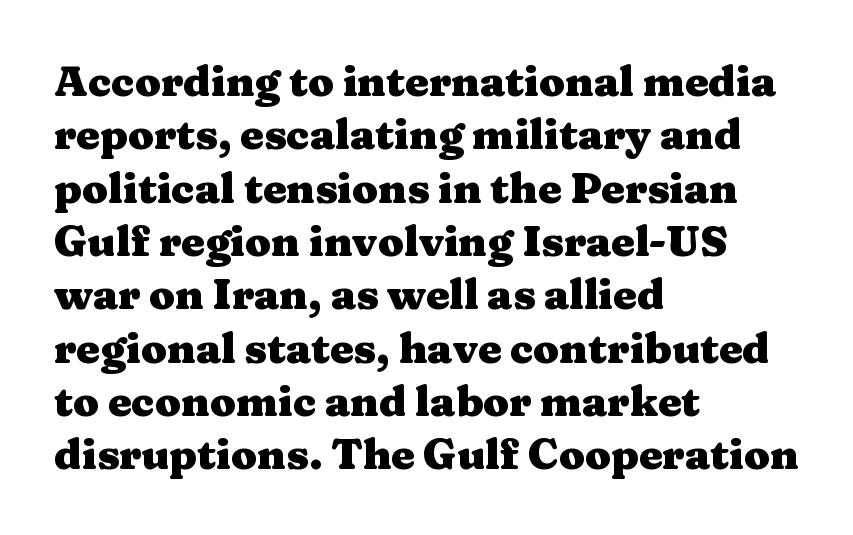
{"serif": "yes", "italic": "no", "bold": "yes", "weight": "heavy", "width": "wide", "stroke_contrast": "medium", "x_height": "medium", "monospaced": "no", "underline": "no", "align": "left", "line_spacing": "normal", "line_spacing_ratio": 1.27, "letter_spacing": "normal", "letter_spacing_em": 0.0, "glyph_px": 42}
